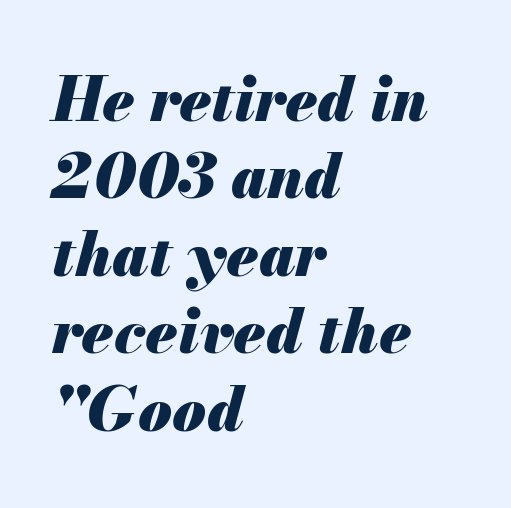
The image shows 61 px heavy type, italic (leaning right); set left-aligned, normal line spacing (1.27x), normal letter spacing, not underlined; medium stroke contrast and a small x-height.
